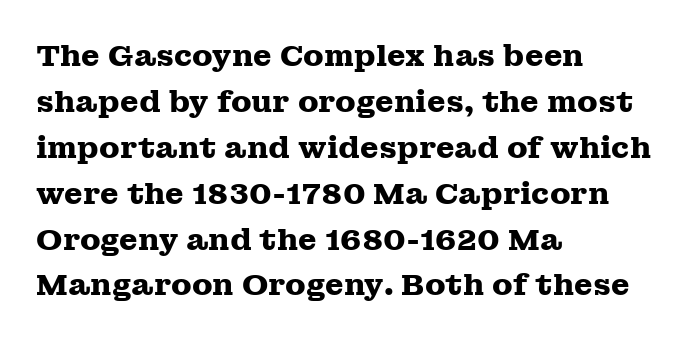
The letters stand upright; this is a roman face. Vertical spacing — default. Emphasis by weight is at full strength: bold. The strip under each line holds only bare page. The rendering keeps characters at their native spacing.
